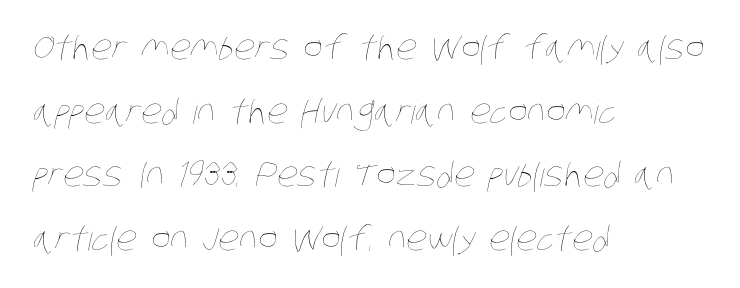
Think of a printed novel: that variable character pitch is what you see here. Whoever set this chose breathing room over compactness in the vertical rhythm. Nobody touched the tracking dial on this one. Alignment: flush left.
